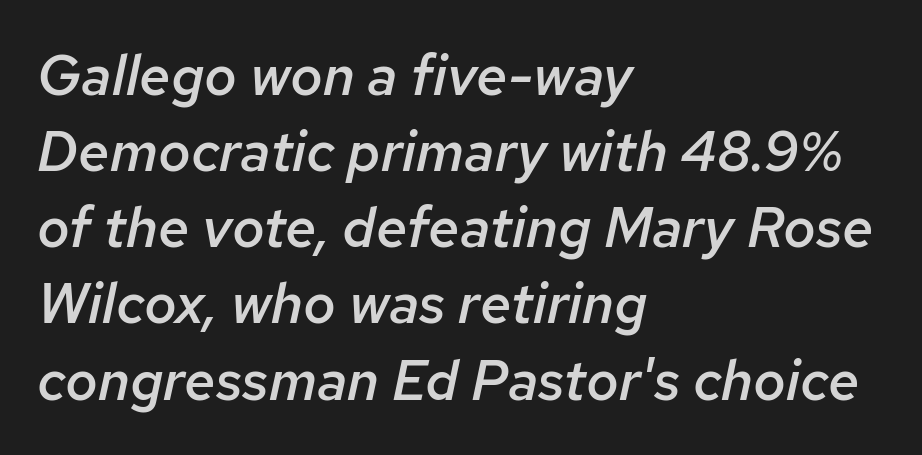
Q: Is the text bold? A: Semi-bold.
Q: Is the text italic (slanted)? A: Yes, it leans right by about 12 degrees.
Q: Is the text underlined? A: No.
Q: How is the paragraph aligned? A: Left-aligned.
Q: Is the spacing between letters normal or unusually wide? A: Normal.
Q: Is the spacing between lines tight, normal or loose? A: Normal.
Q: Width (condensed, normal, or wide)? A: Normal.
Q: Stroke contrast? A: Low.
Q: x-height? A: Medium.
Q: Monospaced? A: No.
